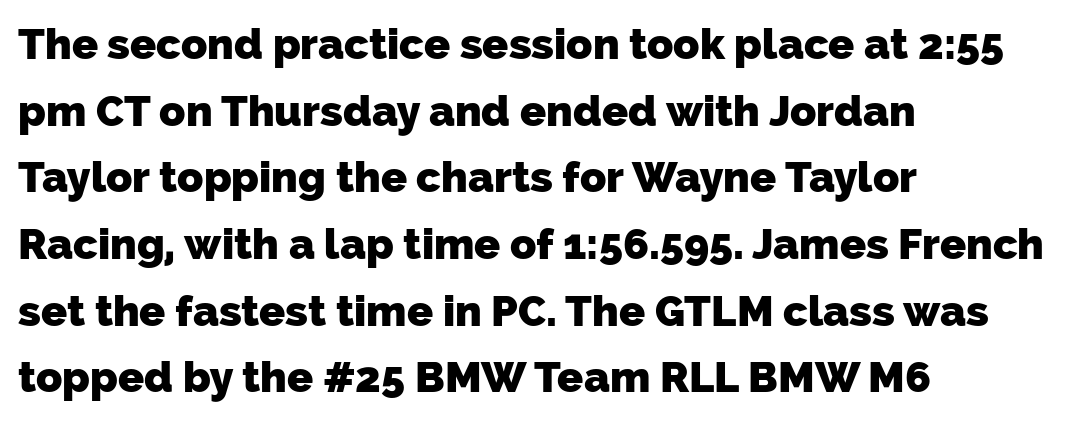
The image shows 43 px heavy sans-serif type; set left-aligned, normal line spacing (1.55x), normal letter spacing, not underlined; low stroke contrast and a medium x-height.
